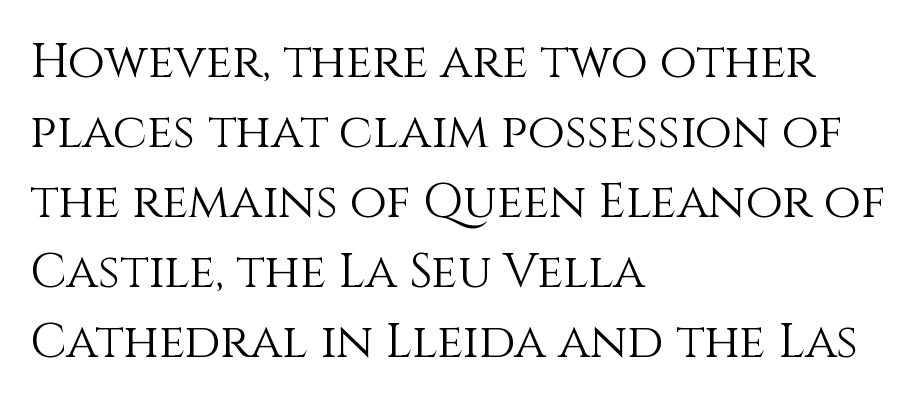
{"italic": "no", "bold": "no", "weight": "light", "width": "normal", "stroke_contrast": "medium", "x_height": "large", "monospaced": "no", "underline": "no", "align": "left", "line_spacing": "normal", "line_spacing_ratio": 1.46, "letter_spacing": "normal", "letter_spacing_em": 0.0, "glyph_px": 48}
